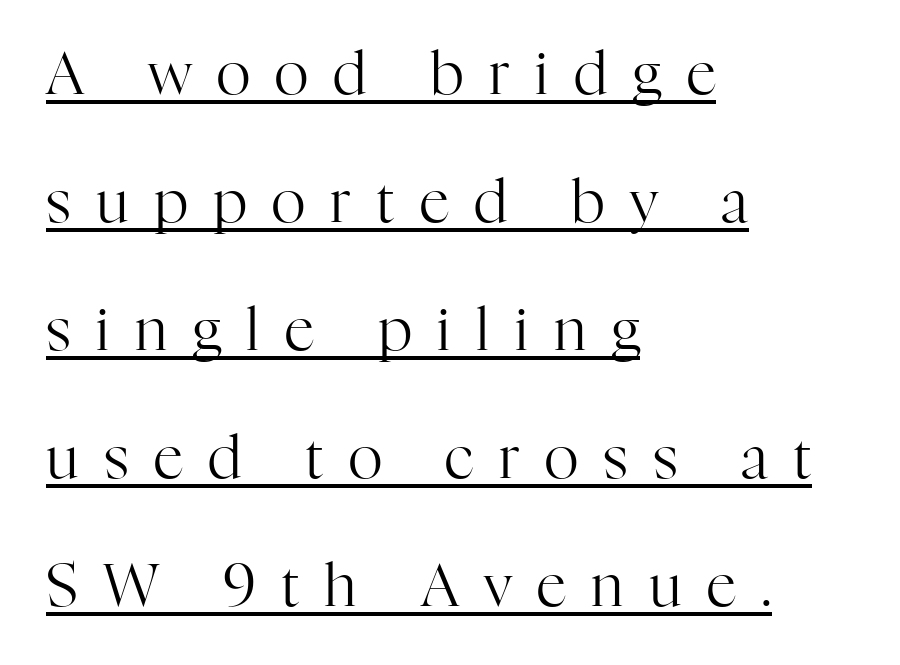
Q: Is the text bold? A: No.
Q: Is the text italic (slanted)? A: No, it is upright.
Q: Is the typeface a serif or a sans-serif typeface? A: Serif.
Q: Is the text underlined? A: Yes.
Q: How is the paragraph aligned? A: Left-aligned.
Q: Is the spacing between letters normal or unusually wide? A: Unusually wide.
Q: Is the spacing between lines tight, normal or loose? A: Loose.
Q: Width (condensed, normal, or wide)? A: Normal.
Q: Stroke contrast? A: High.
Q: x-height? A: Medium.
Q: Monospaced? A: No.
